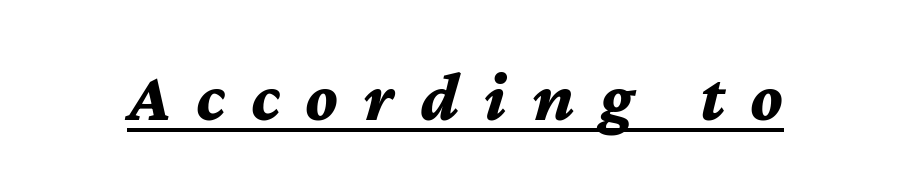
The image shows 70 px bold type, italic (leaning right); set unusually wide letter spacing (+0.37 em), underlined; medium stroke contrast and a medium x-height.
